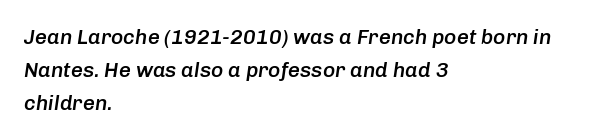
The image shows 21 px text type, italic (leaning right); set left-aligned, normal line spacing (1.57x), normal letter spacing, not underlined.
